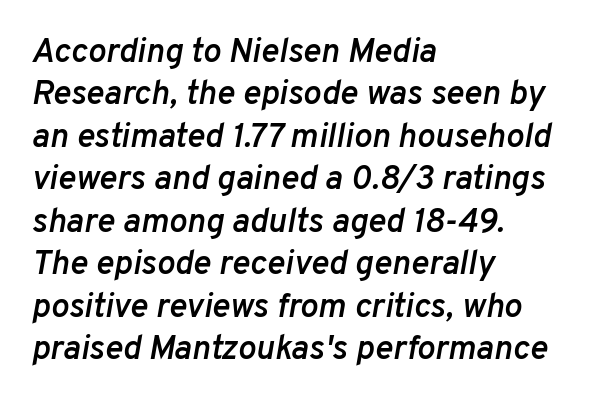
The image shows 34 px semibold type, italic (leaning right); set left-aligned, normal line spacing (1.25x), normal letter spacing, not underlined; low stroke contrast and a medium x-height.
